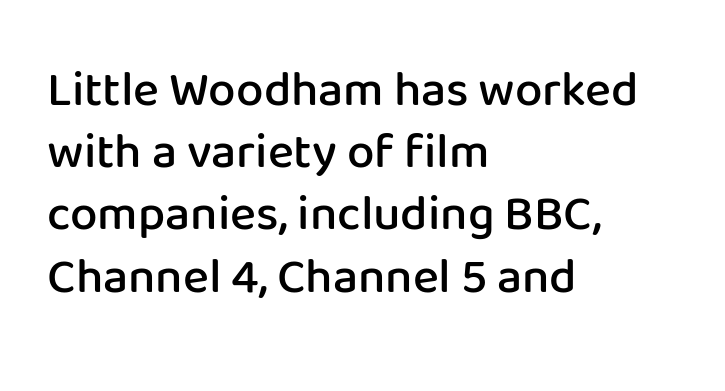
A roman cut, with each character standing at attention. This rendering features lettering with no underline. Glyph-to-glyph distance matches everyday printed text. Note the varied advance widths — an 'i' is clearly narrower than an 'm'. Layout note: lines flush left.
